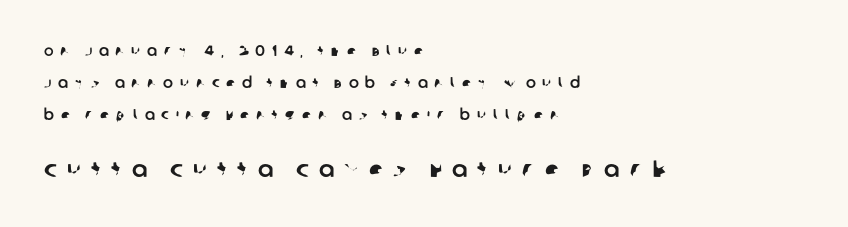
The letters are spread apart with noticeably loose tracking. Successive baselines arrive slowly, with a big drop between each. The passage shown begins with its smaller block and ends with its larger one. These lines stack with their left ends in a neat column. Quick note: underline off.
